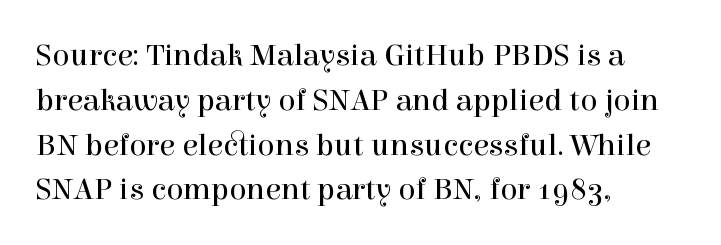
The image shows 32 px regular-weight serif type, upright; set left-aligned, normal line spacing (1.4x), normal letter spacing, not underlined; a medium x-height.
